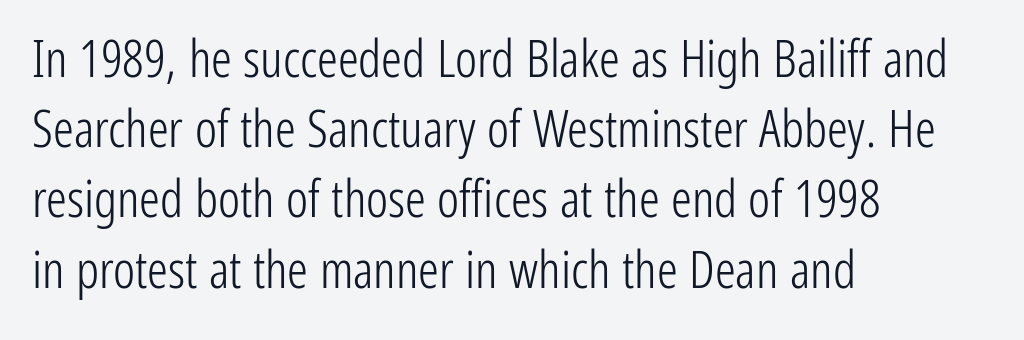
{"serif": "no", "italic": "no", "bold": "no", "weight": "light", "width": "condensed", "stroke_contrast": "low", "x_height": "medium", "monospaced": "no", "underline": "no", "align": "left", "line_spacing": "normal", "line_spacing_ratio": 1.35, "letter_spacing": "normal", "letter_spacing_em": 0.0, "glyph_px": 52}
